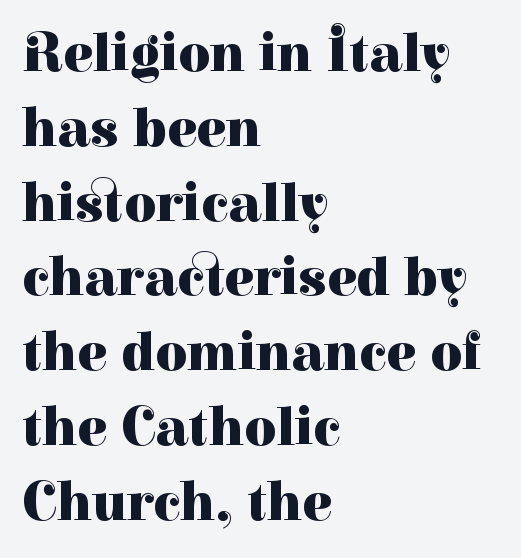
Q: Is the text bold? A: Yes.
Q: Is the text italic (slanted)? A: No, it is upright.
Q: Is the typeface a serif or a sans-serif typeface? A: Serif.
Q: Is the text underlined? A: No.
Q: How is the paragraph aligned? A: Left-aligned.
Q: Is the spacing between letters normal or unusually wide? A: Normal.
Q: Is the spacing between lines tight, normal or loose? A: Normal.
Q: Width (condensed, normal, or wide)? A: Normal.
Q: Stroke contrast? A: High.
Q: x-height? A: Medium.
Q: Monospaced? A: No.
